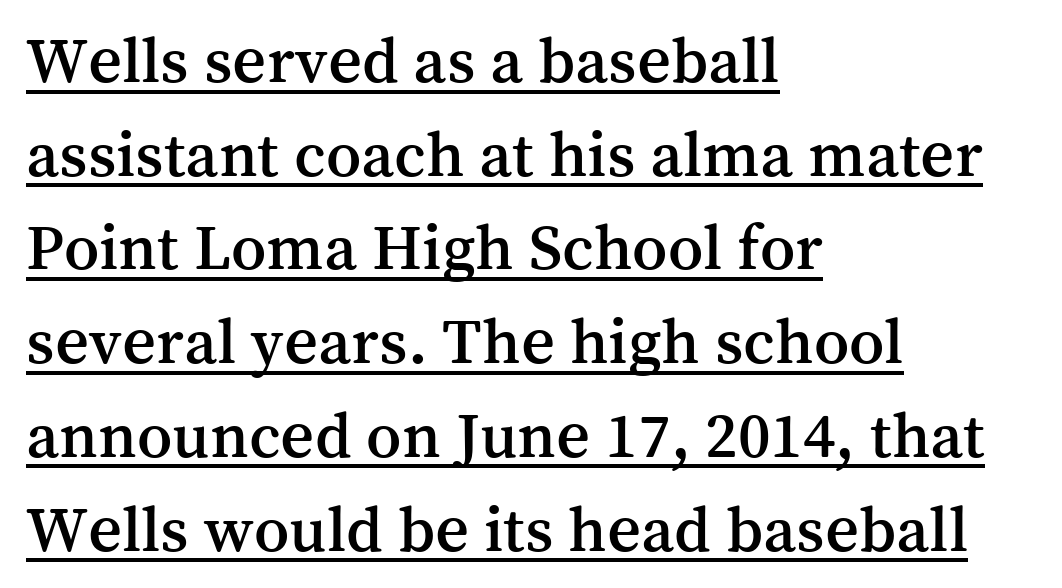
The image shows 66 px serif type, upright; set left-aligned, normal line spacing (1.42x), normal letter spacing, underlined; medium stroke contrast and a medium x-height.
